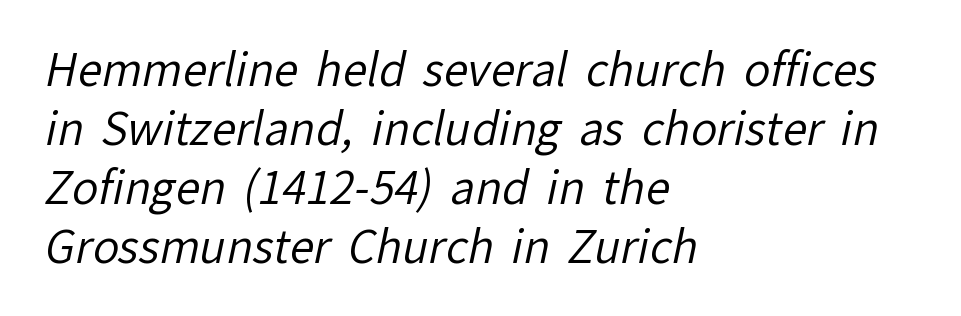
{"serif": "no", "bold": "no", "weight": "regular", "width": "normal", "stroke_contrast": "low", "x_height": "medium", "monospaced": "no", "underline": "no", "align": "left", "line_spacing": "normal", "line_spacing_ratio": 1.34, "letter_spacing": "normal", "letter_spacing_em": 0.0, "glyph_px": 44}
